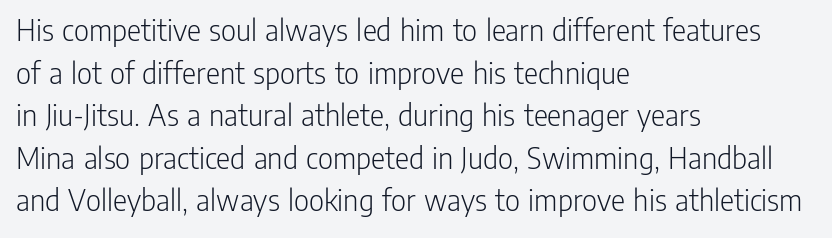
{"serif": "no", "italic": "no", "bold": "no", "weight": "light", "width": "condensed", "stroke_contrast": "low", "x_height": "medium", "monospaced": "no", "underline": "no", "align": "left", "line_spacing": "normal", "line_spacing_ratio": 1.29, "letter_spacing": "normal", "letter_spacing_em": 0.0, "glyph_px": 33}
